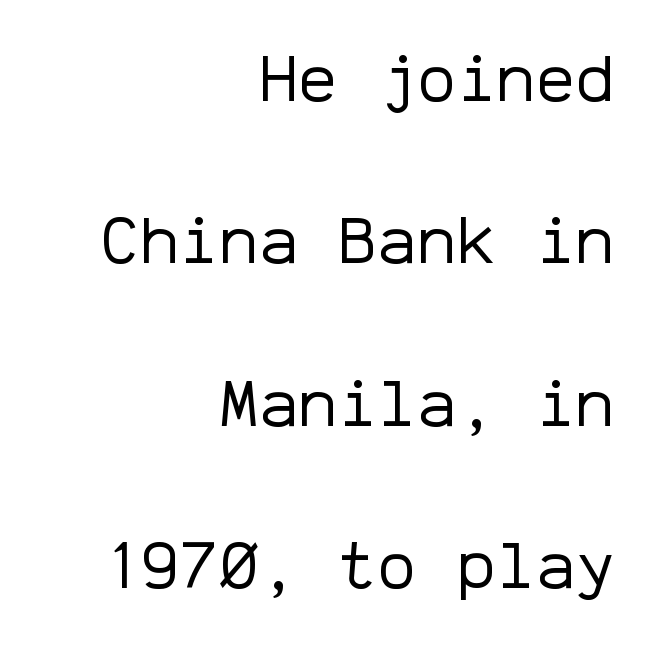
{"serif": "no", "italic": "no", "bold": "no", "weight": "regular", "width": "normal", "stroke_contrast": "low", "x_height": "medium", "monospaced": "yes", "underline": "no", "align": "right", "line_spacing": "loose", "line_spacing_ratio": 2.46, "letter_spacing": "normal", "letter_spacing_em": 0.0, "glyph_px": 66}
